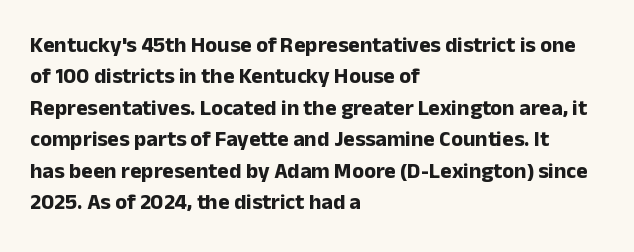
The image shows 22 px bold type, upright; set left-aligned, normal line spacing (1.43x), normal letter spacing, not underlined.
